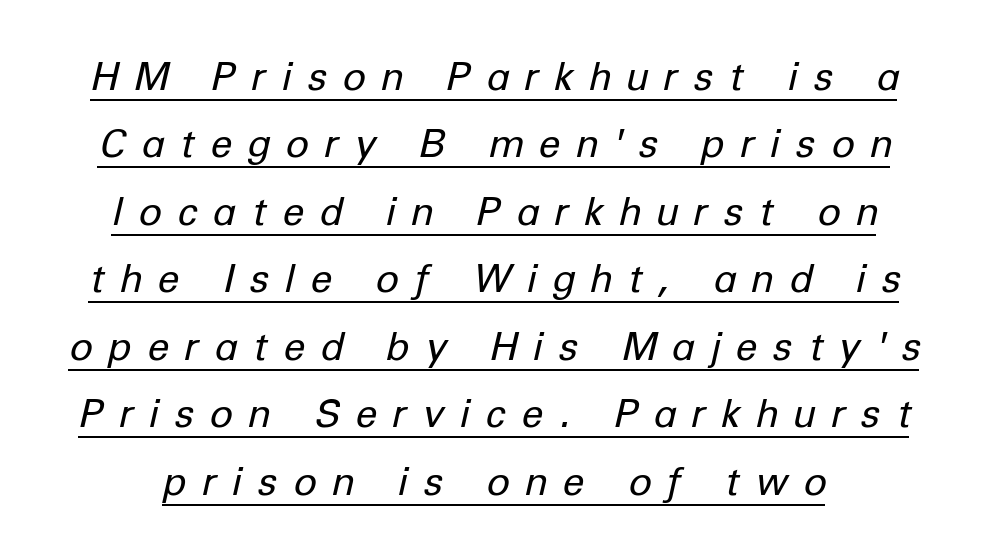
Heaviness? Minimal to ordinary, like unemphasized prose. A typesetter would mark this as italic. Glyph-to-glyph distance is far greater than everyday printed text. Spacing verdict: proportional, widths tailored to each character. You can see a thin bar hugging the bottom of the glyphs.
